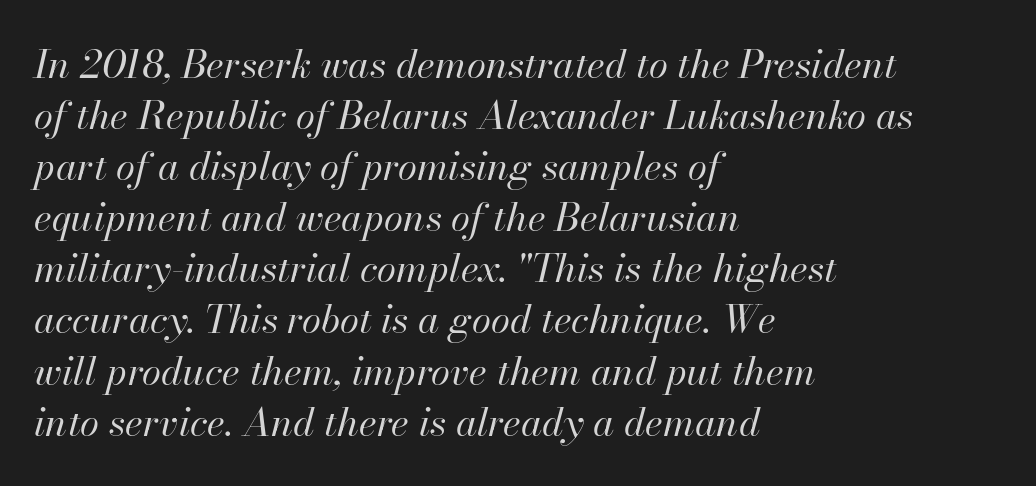
The image shows 39 px regular-weight type, italic (leaning right); set left-aligned, normal line spacing (1.31x), normal letter spacing, not underlined; high stroke contrast and a small x-height.
